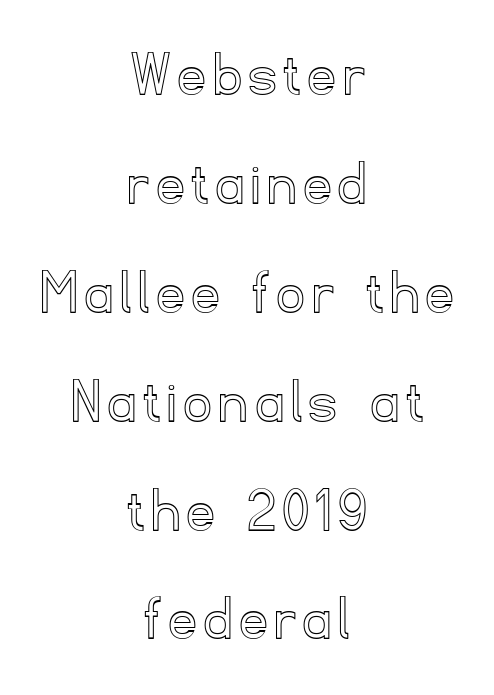
Q: Is the text italic (slanted)? A: No, it is upright.
Q: Is the text underlined? A: No.
Q: How is the paragraph aligned? A: Centered.
Q: Is the spacing between lines tight, normal or loose? A: Normal.
Q: Width (condensed, normal, or wide)? A: Normal.
Q: x-height? A: Small.
Q: Monospaced? A: No.
